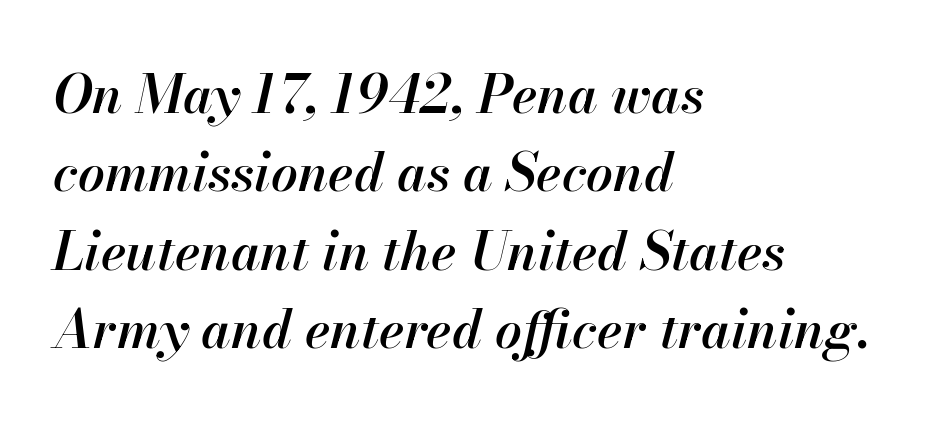
Q: Is the text bold? A: Semi-bold.
Q: Is the text italic (slanted)? A: Yes, it leans right by about 13 degrees.
Q: Is the text underlined? A: No.
Q: How is the paragraph aligned? A: Left-aligned.
Q: Is the spacing between letters normal or unusually wide? A: Normal.
Q: Is the spacing between lines tight, normal or loose? A: Normal.
Q: Width (condensed, normal, or wide)? A: Normal.
Q: Stroke contrast? A: High.
Q: x-height? A: Small.
Q: Monospaced? A: No.
